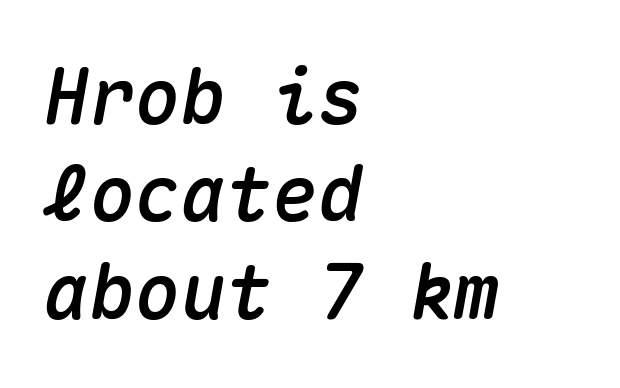
Quick note: interline space is typical. This sample uses plain, unmodified letter spacing. A bare baseline throughout the passage. The typography opts for an oblique posture over an upright one.
